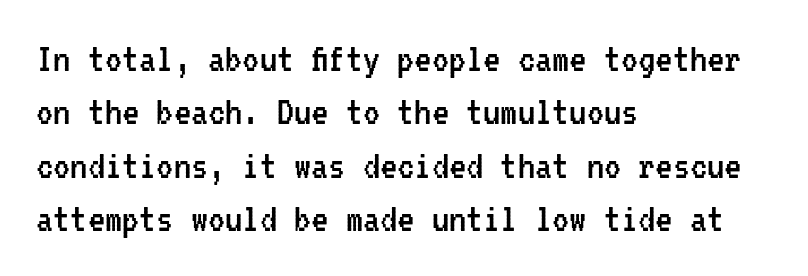
Q: Is the text bold? A: No.
Q: Is the text italic (slanted)? A: No, it is upright.
Q: Is the typeface a serif or a sans-serif typeface? A: Sans-serif.
Q: Is the text underlined? A: No.
Q: How is the paragraph aligned? A: Left-aligned.
Q: Is the spacing between letters normal or unusually wide? A: Normal.
Q: Width (condensed, normal, or wide)? A: Condensed.
Q: Stroke contrast? A: Low.
Q: x-height? A: Medium.
Q: Monospaced? A: Yes.
